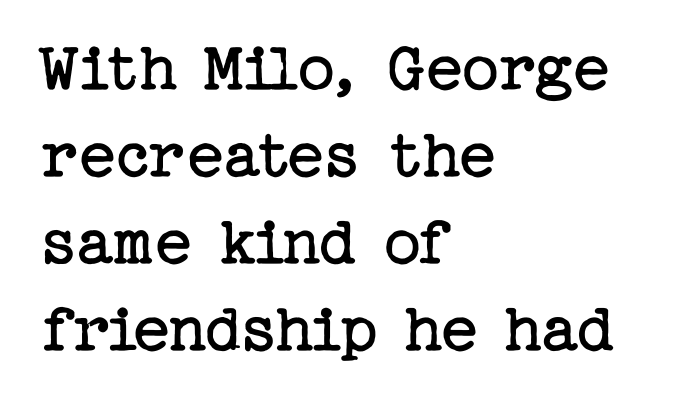
Is the type heavy? It reads as light-to-regular instead. Teacher's note: observe the even left margin — that is flush-left alignment. A clean baseline with only descenders dipping below it. You can tell from the footed stems that serif type was used.
